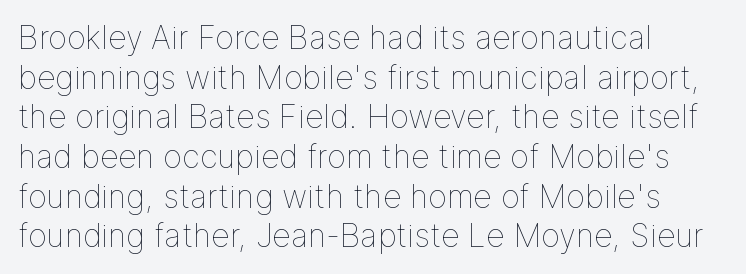
Q: Is the text bold? A: No.
Q: Is the text italic (slanted)? A: No, it is upright.
Q: Is the text underlined? A: No.
Q: How is the paragraph aligned? A: Left-aligned.
Q: Is the spacing between letters normal or unusually wide? A: Normal.
Q: Width (condensed, normal, or wide)? A: Normal.
Q: Stroke contrast? A: Low.
Q: x-height? A: Medium.
Q: Monospaced? A: No.
